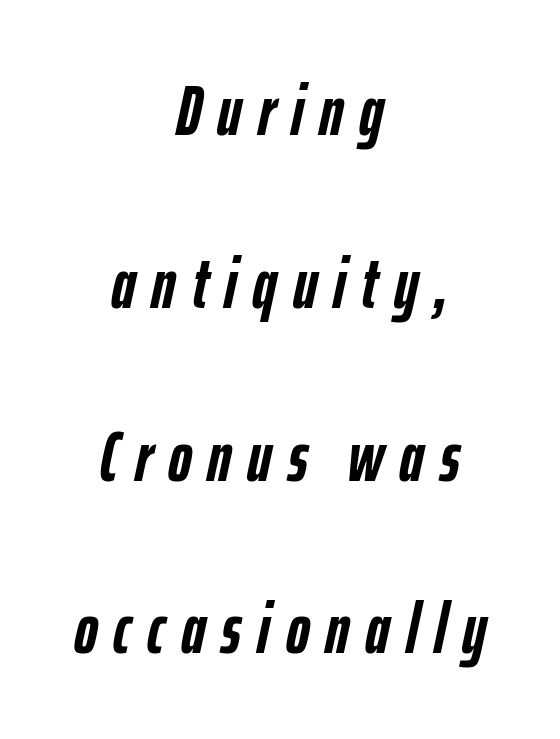
Q: Is the text bold? A: Yes.
Q: Is the text italic (slanted)? A: Yes, it leans right by about 12 degrees.
Q: Is the text underlined? A: No.
Q: How is the paragraph aligned? A: Centered.
Q: Is the spacing between letters normal or unusually wide? A: Unusually wide.
Q: Is the spacing between lines tight, normal or loose? A: Loose.
Q: Width (condensed, normal, or wide)? A: Condensed.
Q: Stroke contrast? A: Low.
Q: x-height? A: Medium.
Q: Monospaced? A: No.
